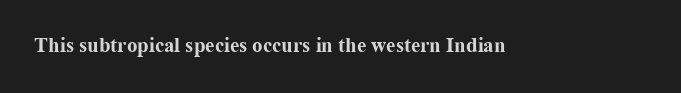
The letterforms sit shoulder to shoulder at normal distance. These lines were composed using upright roman letters. Check the space under the baseline: it is left empty. The sample has been set heavy, in full bold.
